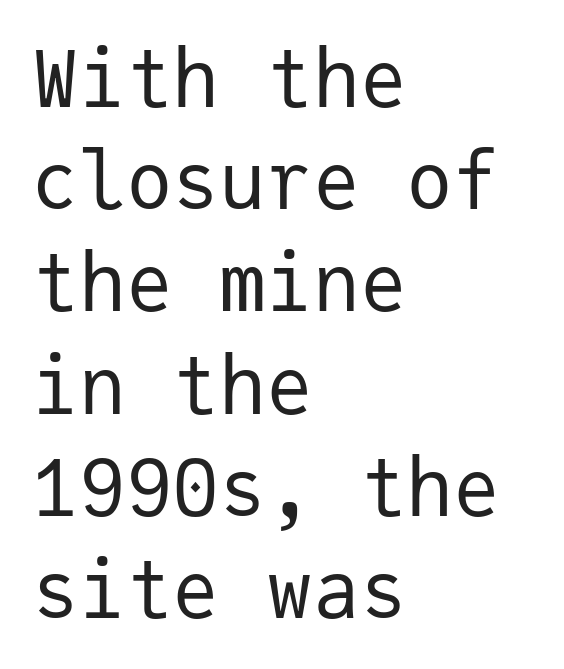
The image shows 78 px regular-weight sans-serif type, upright, monospaced; set left-aligned, normal line spacing (1.31x), normal letter spacing, not underlined; low stroke contrast and a medium x-height.
